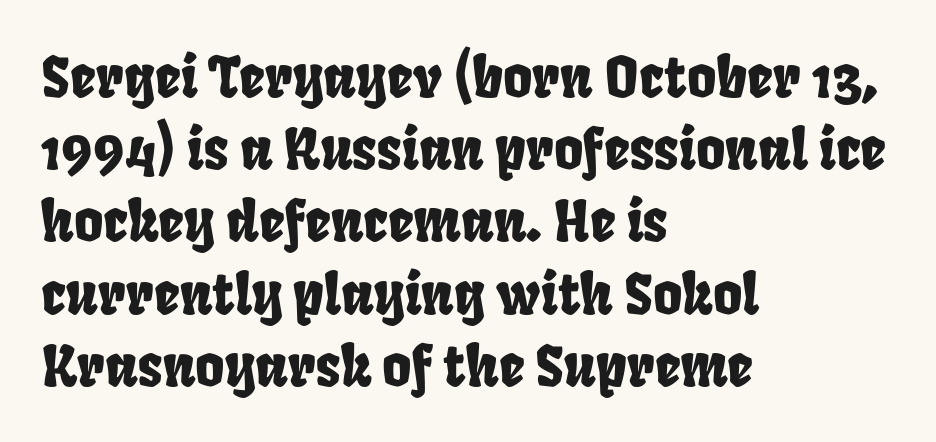
Q: Is the typeface a serif or a sans-serif typeface? A: Sans-serif.
Q: Is the text underlined? A: No.
Q: How is the paragraph aligned? A: Left-aligned.
Q: Is the spacing between letters normal or unusually wide? A: Normal.
Q: Is the spacing between lines tight, normal or loose? A: Normal.
Q: Width (condensed, normal, or wide)? A: Condensed.
Q: Stroke contrast? A: Low.
Q: x-height? A: Large.
Q: Monospaced? A: No.
